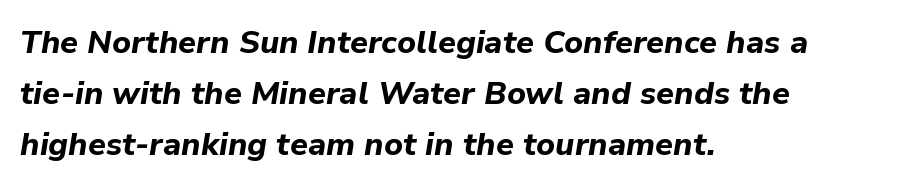
Q: Is the text bold? A: Yes.
Q: Is the text italic (slanted)? A: Yes, it leans right by about 9 degrees.
Q: Is the text underlined? A: No.
Q: How is the paragraph aligned? A: Left-aligned.
Q: Is the spacing between letters normal or unusually wide? A: Normal.
Q: Is the spacing between lines tight, normal or loose? A: Normal.
Q: Width (condensed, normal, or wide)? A: Normal.
Q: Stroke contrast? A: Low.
Q: x-height? A: Medium.
Q: Monospaced? A: No.
